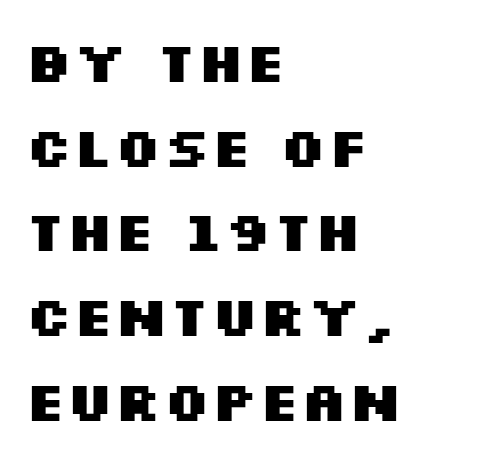
Glance below the letters and you will spot only blank space. Compared with a centered layout, this one pins lines to the left instead. These lines are rendered in a variable-pitch font. Normally led — the rows are evenly, conventionally spaced. Heavy, bold letterforms.
